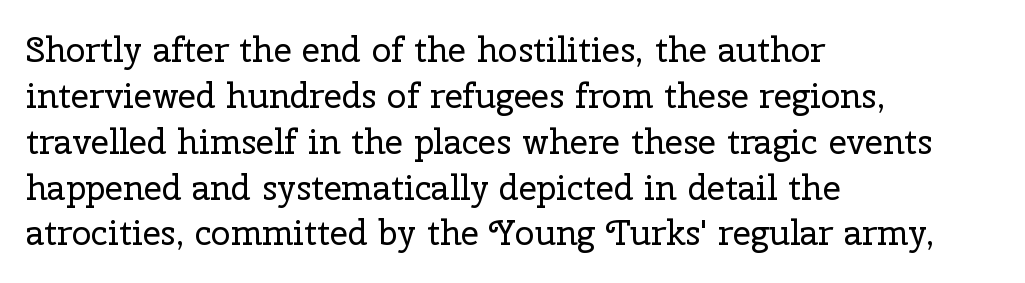
Look at the bottom of the vertical strokes: they flare into serifs here. This sample is left-justified, so line endings fall wherever the words run out. No letter is thick-stroked: the sample isn't bold. No word sits above an underline. Horizontal bands of white between lines are of average thickness.
